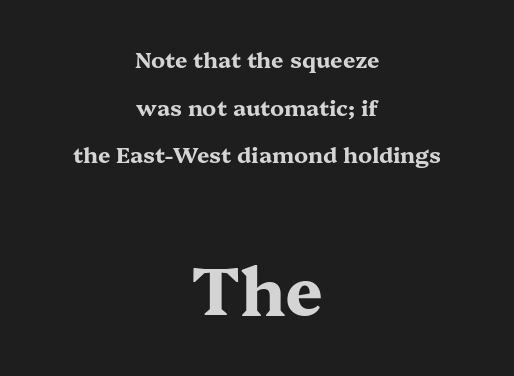
Note: serifs present on the glyphs. What weight is shown? A full bold with thick strokes. Top chunk: small. Bottom chunk: large. Where is the straight margin? There isn't one; the lines are centered. The gaps between neighbouring characters are ordinary and unremarkable. Is there much room between lines? Yes — plenty of vertical air separates them.
